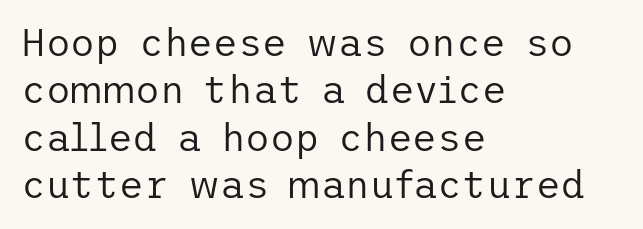
The image shows 38 px regular-weight sans-serif type, upright; set left-aligned, normal line spacing (1.25x), normal letter spacing, not underlined; low stroke contrast and a medium x-height.
